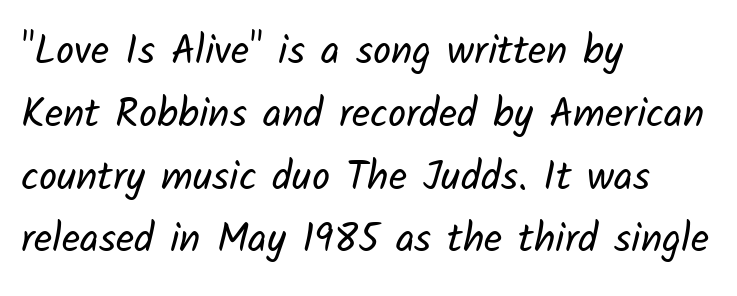
Visually the block forms a straight wall on the left and a jagged coastline on the right. No feet cap the strokes, marking this as sans-serif type. Each letter keeps its own natural width here, so spacing adapts to shape. There is no visible air inserted between adjacent glyphs. Reading down the column, the eye jumps a familiar distance to each next line. The foot of each line stays bare and open.
